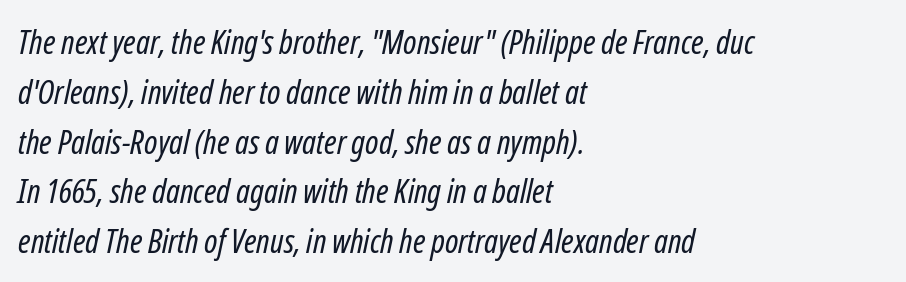
Q: Is the text bold? A: No.
Q: Is the text italic (slanted)? A: Yes, it leans right by about 12 degrees.
Q: Is the text underlined? A: No.
Q: How is the paragraph aligned? A: Left-aligned.
Q: Is the spacing between letters normal or unusually wide? A: Normal.
Q: Is the spacing between lines tight, normal or loose? A: Normal.
Q: Width (condensed, normal, or wide)? A: Condensed.
Q: Stroke contrast? A: Low.
Q: x-height? A: Medium.
Q: Monospaced? A: No.
